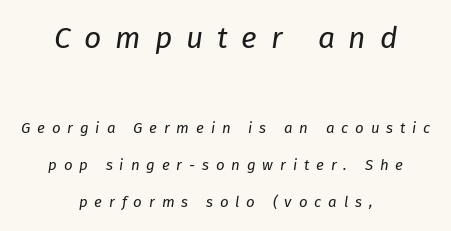
The image shows 30 px regular-weight type, italic (leaning right); set centered, loose line spacing (2.49x), unusually wide letter spacing (+0.46 em), not underlined; the first (top) block is 2.0x larger; low stroke contrast and a medium x-height.
